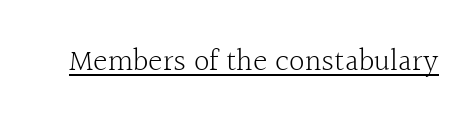
Q: Is the text bold? A: No.
Q: Is the text italic (slanted)? A: No, it is upright.
Q: Is the typeface a serif or a sans-serif typeface? A: Serif.
Q: Is the text underlined? A: Yes.
Q: Is the spacing between letters normal or unusually wide? A: Normal.
Q: Width (condensed, normal, or wide)? A: Normal.
Q: x-height? A: Medium.
Q: Monospaced? A: No.
